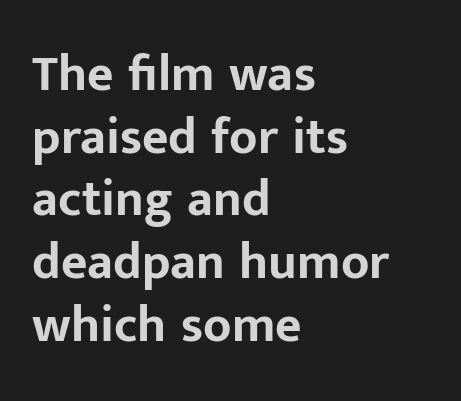
{"serif": "no", "italic": "no", "bold": "yes", "weight": "bold", "width": "normal", "stroke_contrast": "low", "x_height": "medium", "monospaced": "no", "underline": "no", "align": "left", "line_spacing_ratio": 1.23, "letter_spacing": "normal", "letter_spacing_em": 0.0, "glyph_px": 51}
